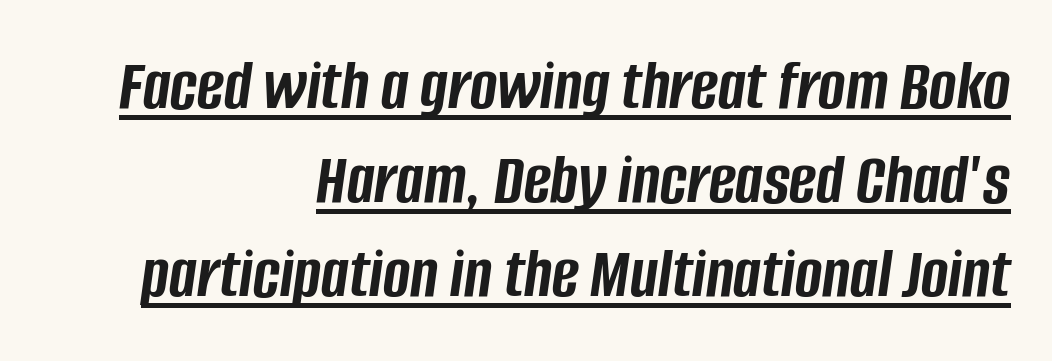
Q: Is the text bold? A: Yes.
Q: Is the text italic (slanted)? A: Yes, it leans right by about 8 degrees.
Q: Is the text underlined? A: Yes.
Q: How is the paragraph aligned? A: Right-aligned.
Q: Is the spacing between letters normal or unusually wide? A: Normal.
Q: Is the spacing between lines tight, normal or loose? A: Normal.
Q: Width (condensed, normal, or wide)? A: Condensed.
Q: Stroke contrast? A: Low.
Q: x-height? A: Large.
Q: Monospaced? A: No.
